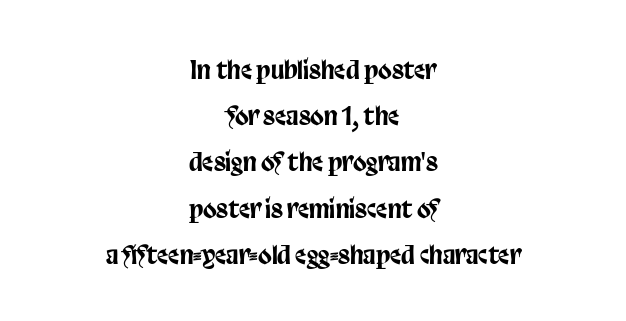
{"italic": "no", "underline": "no", "align": "center", "line_spacing_ratio": 1.85, "letter_spacing": "normal", "letter_spacing_em": 0.0, "glyph_px": 25}
